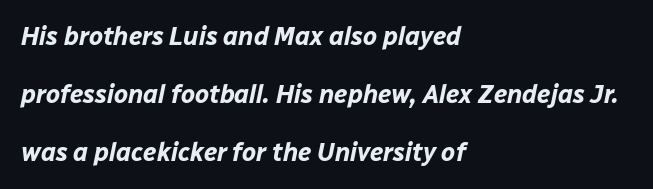
Q: Is the text bold? A: Yes.
Q: Is the text italic (slanted)? A: Yes, it leans right by about 12 degrees.
Q: Is the text underlined? A: No.
Q: How is the paragraph aligned? A: Left-aligned.
Q: Is the spacing between letters normal or unusually wide? A: Normal.
Q: Is the spacing between lines tight, normal or loose? A: Loose.
